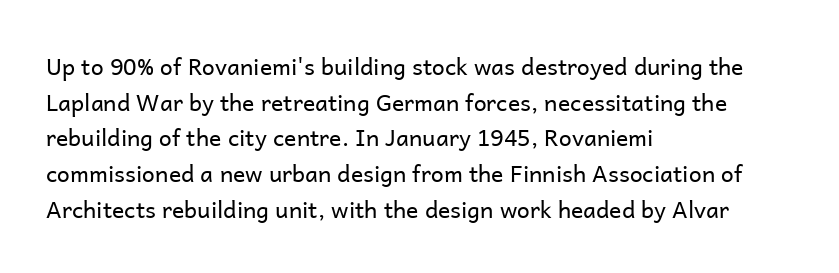
Baseline-to-baseline distance is the conventional proportion of letter height. The passage is arranged the way most books set body copy — flush left. The glyphs are unaccompanied by any horizontal stroke below them. The gaps between neighbouring characters are ordinary and unremarkable.
